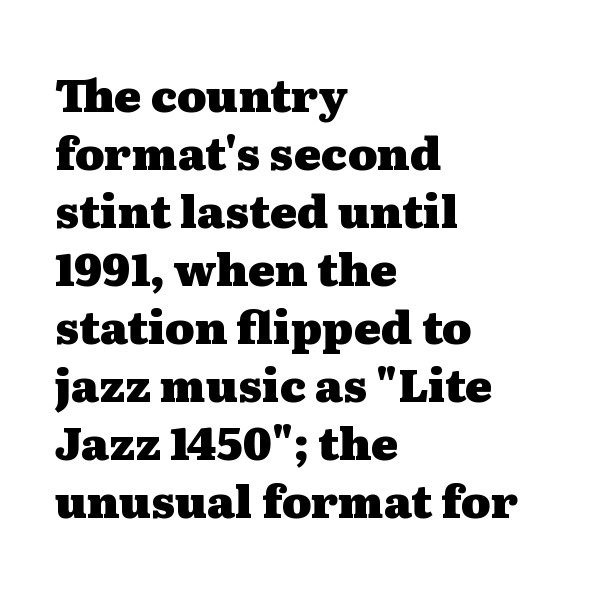
The image shows 45 px heavy, wide serif type, upright; set left-aligned, normal line spacing (1.29x), normal letter spacing, not underlined; medium stroke contrast and a medium x-height.
